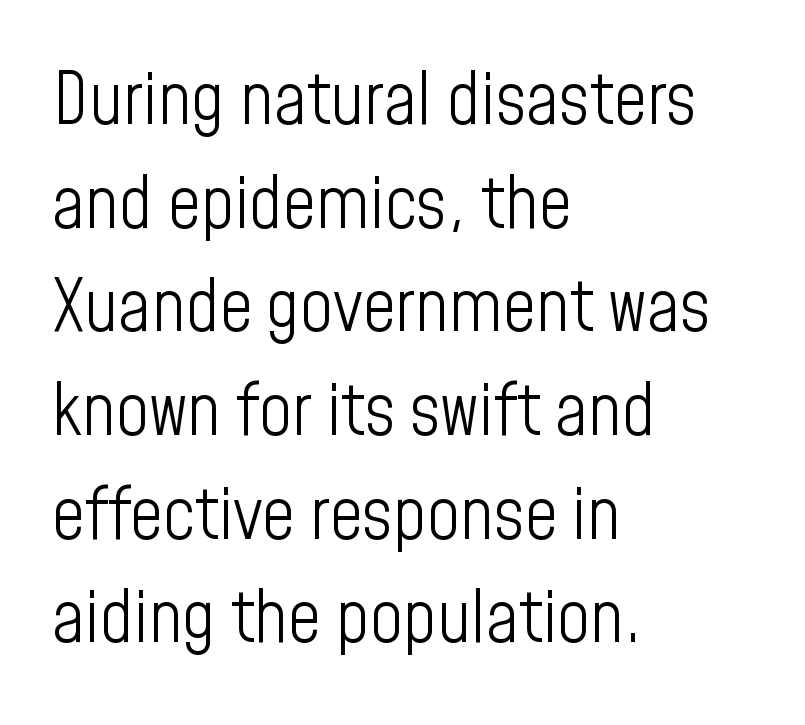
The typeface has the unassuming heft of standard copy or less. All the whitespace from short lines collects on the right. How are the letters spaced? Ordinarily, with no added tracking. A typesetter would call this leading conventional body-copy spacing.
